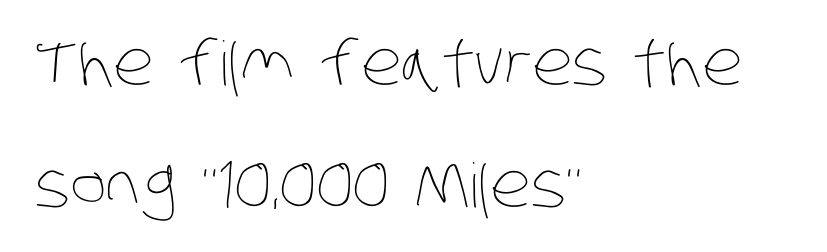
Short and long lines alike share a common starting point at left. You could call the tracking neutral — neither tight nor loose. A great deal of white space separates one row of letters from the next. Vertical stems look standard width or narrower in stroke. The passage shown is typed in a proportional face where columns would drift.
